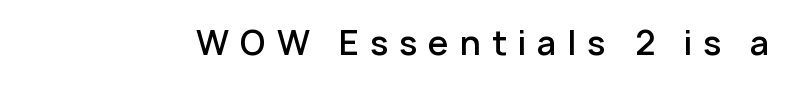
The image shows 33 px semibold sans-serif type, upright; set unusually wide letter spacing (+0.33 em), not underlined; low stroke contrast and a medium x-height.
